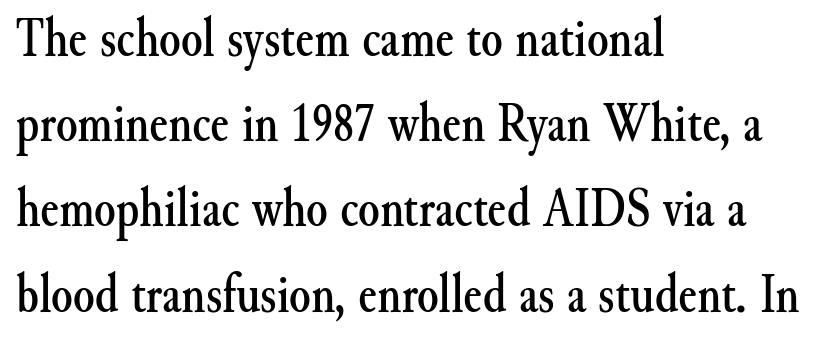
{"serif": "yes", "italic": "no", "width": "normal", "stroke_contrast": "medium", "x_height": "small", "monospaced": "no", "underline": "no", "align": "left", "line_spacing": "normal", "line_spacing_ratio": 1.55, "letter_spacing": "normal", "letter_spacing_em": 0.0, "glyph_px": 55}
